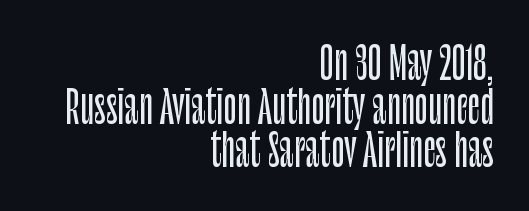
Nothing sits at the stroke ends, so this counts as sans-serif. Glance below the letters and you will spot only blank space. Cramped leading. The rendering anchors every line to the right-hand side.
